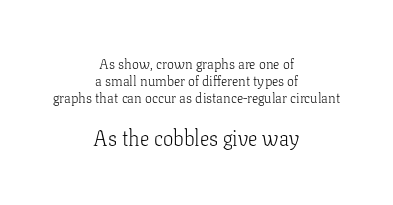
On a weight scale, this lands at 450 or below. Tracking value appears to be zero — textbook default spacing. A clean baseline with only descenders dipping below it. Vertical strokes here are truly vertical.
